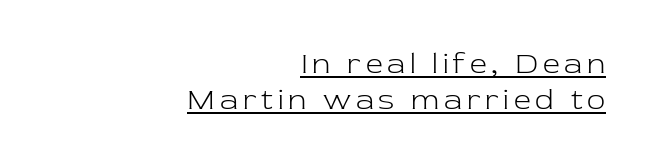
Alignment: flush right. The face used here appears with an underline applied. Serifs: yes, visible at the terminals of the letterforms. No italicization has been applied; the sample stays upright. Heft: none added — not bold. Is this a fixed-width face? No — the glyphs have proportional, varying widths.
